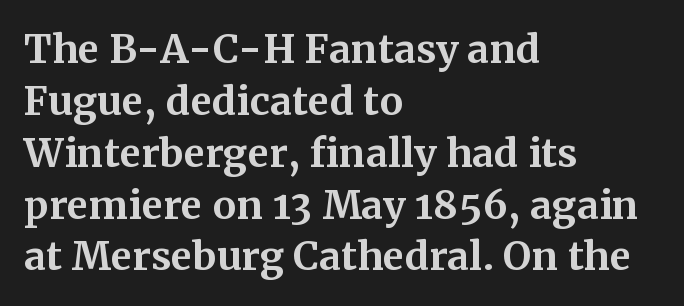
Q: Is the text bold? A: Yes.
Q: Is the text italic (slanted)? A: No, it is upright.
Q: Is the typeface a serif or a sans-serif typeface? A: Serif.
Q: Is the text underlined? A: No.
Q: How is the paragraph aligned? A: Left-aligned.
Q: Is the spacing between letters normal or unusually wide? A: Normal.
Q: Is the spacing between lines tight, normal or loose? A: Normal.
Q: Width (condensed, normal, or wide)? A: Normal.
Q: Stroke contrast? A: Medium.
Q: x-height? A: Medium.
Q: Monospaced? A: No.
